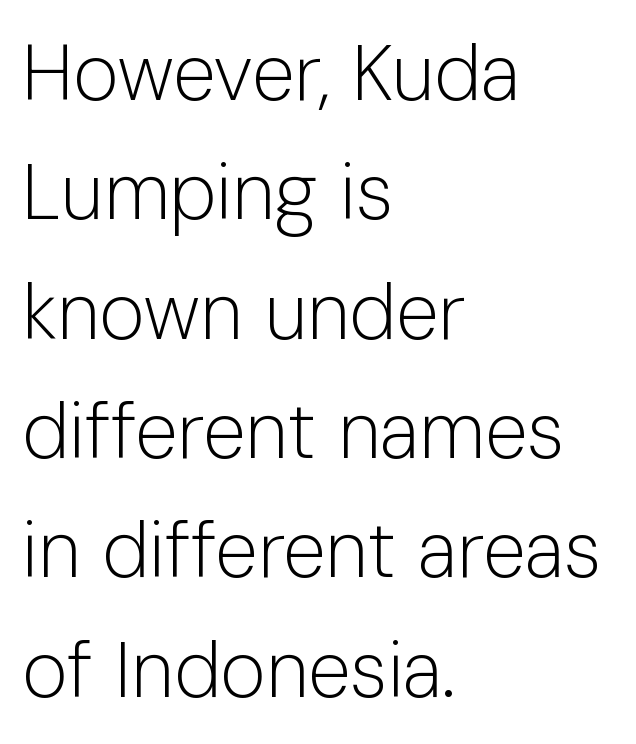
Leading matches the norm, producing a regular column. These lines are composed in type without serifs. A typesetter would call this proportional, since set widths differ per character. No italicization has been applied; the sample stays upright. Descenders hang freely into open space.
